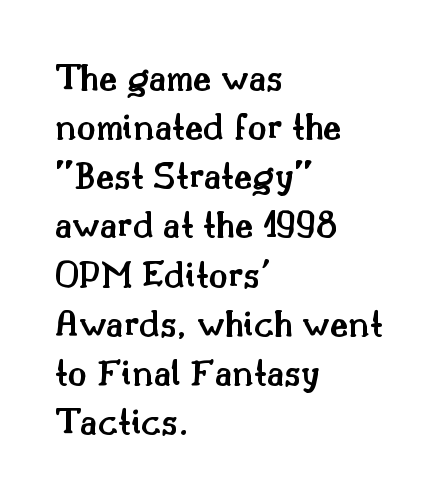
Q: Is the text bold? A: Semi-bold.
Q: Is the text italic (slanted)? A: No, it is upright.
Q: Is the typeface a serif or a sans-serif typeface? A: Serif.
Q: Is the text underlined? A: No.
Q: How is the paragraph aligned? A: Left-aligned.
Q: Is the spacing between letters normal or unusually wide? A: Normal.
Q: Is the spacing between lines tight, normal or loose? A: Normal.
Q: Width (condensed, normal, or wide)? A: Normal.
Q: Stroke contrast? A: Medium.
Q: x-height? A: Small.
Q: Monospaced? A: No.
